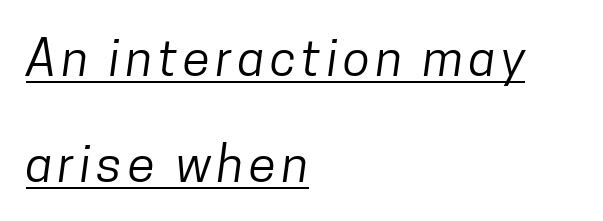
{"serif": "no", "bold": "no", "weight": "regular", "width": "condensed", "stroke_contrast": "low", "x_height": "medium", "monospaced": "no", "underline": "yes", "align": "left", "line_spacing": "loose", "line_spacing_ratio": 2.12, "glyph_px": 50}
